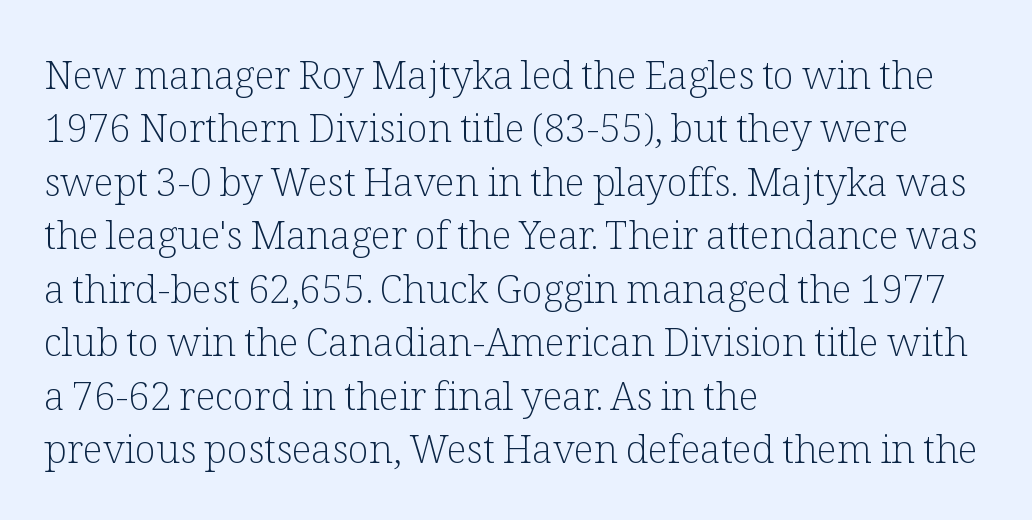
Reading down the block, your eye returns to a fixed left position each line. Do the characters align in a grid? No, the font is proportional. How would I describe the line gaps? Plain and ordinary. This rendering employs a face with finishing strokes, i.e., a serif. No heavy texture on the line: the type isn't bold.
